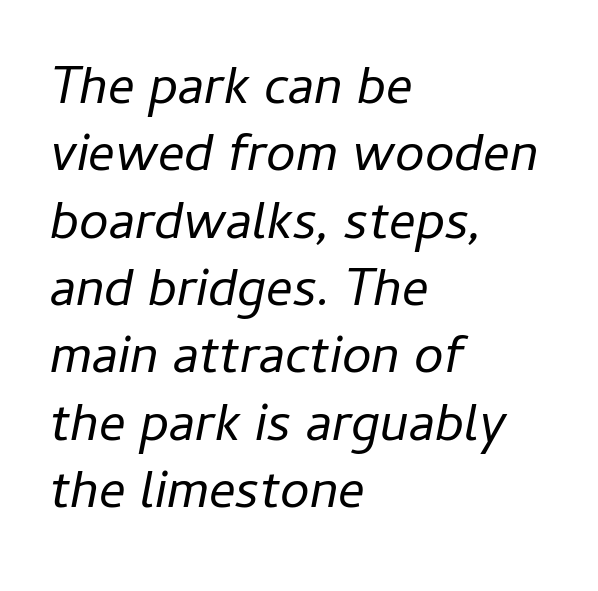
The image shows 53 px regular-weight type, italic (leaning right); set left-aligned, normal line spacing (1.27x), normal letter spacing, not underlined; low stroke contrast and a medium x-height.
